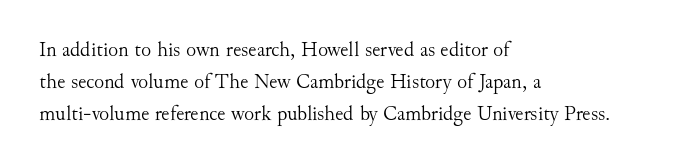
{"italic": "no", "bold": "no", "underline": "no", "align": "left", "line_spacing": "normal", "line_spacing_ratio": 1.53, "letter_spacing": "normal", "letter_spacing_em": 0.0, "glyph_px": 21}
